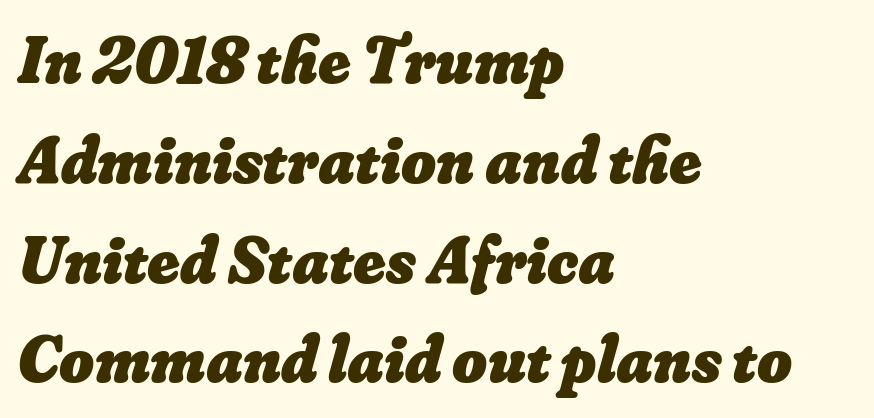
On the weight axis this lands at bold, roughly 700. Standard letterfit; no display-style spreading of the glyphs. The baseline area is clear. The typesetter chose a ragged-right arrangement here.
